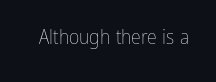
Q: Is the text bold? A: No.
Q: Is the text italic (slanted)? A: No, it is upright.
Q: Is the text underlined? A: No.
Q: Is the spacing between letters normal or unusually wide? A: Normal.
